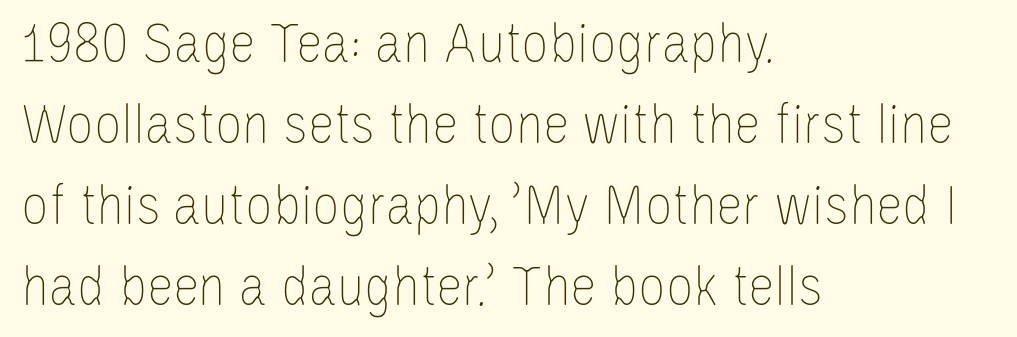
Q: Is the text bold? A: No.
Q: Is the text italic (slanted)? A: No, it is upright.
Q: Is the text underlined? A: No.
Q: How is the paragraph aligned? A: Left-aligned.
Q: Is the spacing between letters normal or unusually wide? A: Normal.
Q: Is the spacing between lines tight, normal or loose? A: Normal.
Q: Width (condensed, normal, or wide)? A: Condensed.
Q: Stroke contrast? A: Low.
Q: x-height? A: Large.
Q: Monospaced? A: No.
